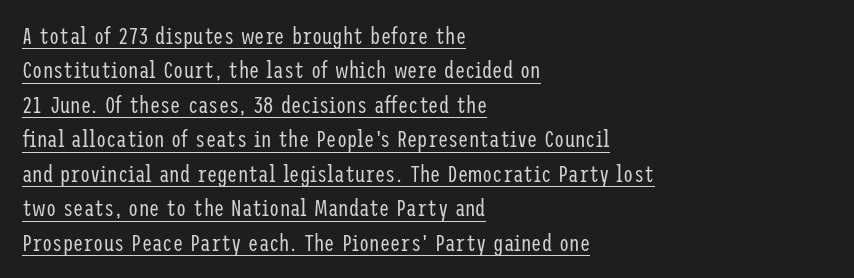
Q: Is the text bold? A: No.
Q: Is the text italic (slanted)? A: No, it is upright.
Q: Is the text underlined? A: Yes.
Q: How is the paragraph aligned? A: Left-aligned.
Q: Is the spacing between letters normal or unusually wide? A: Normal.
Q: Is the spacing between lines tight, normal or loose? A: Normal.
